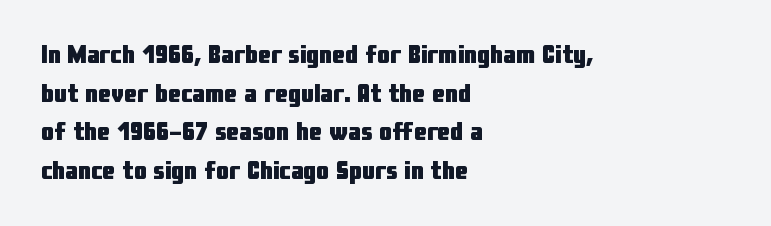
Leading: standard. Glyph-to-glyph distance matches everyday printed text. The face used here has the dense, thick strokes of a bold. These lines stack with their left ends in a neat column.
